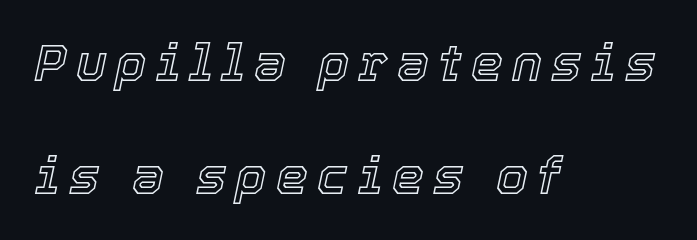
{"italic": "yes", "lean": "right", "slant_degrees": 12, "width": "normal", "x_height": "medium", "monospaced": "no", "underline": "no", "align": "left", "line_spacing": "loose", "line_spacing_ratio": 2.21, "glyph_px": 51}
